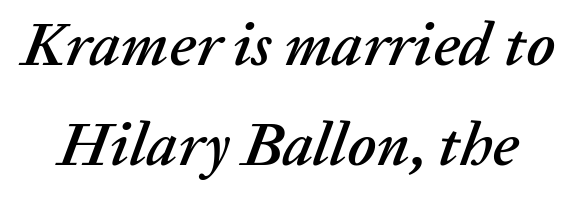
Is this a fixed-width face? No — the glyphs have proportional, varying widths. Is the type slanted? Yes — the strokes lean at a clear angle. Whoever set this chose a conventional vertical rhythm. The space beneath each line is pristine and unruled.
